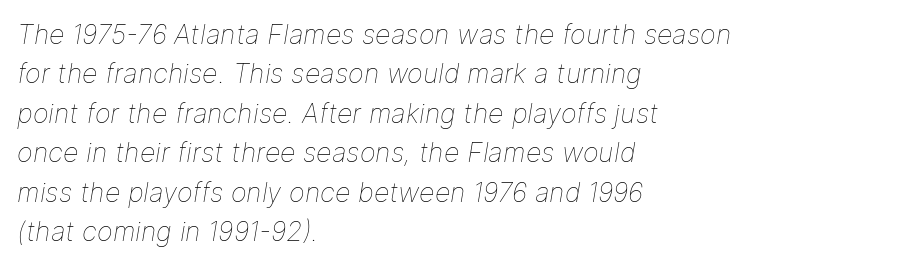
Q: Is the text bold? A: No.
Q: Is the text italic (slanted)? A: Yes, it leans right by about 9 degrees.
Q: Is the text underlined? A: No.
Q: How is the paragraph aligned? A: Left-aligned.
Q: Is the spacing between letters normal or unusually wide? A: Normal.
Q: Is the spacing between lines tight, normal or loose? A: Normal.
